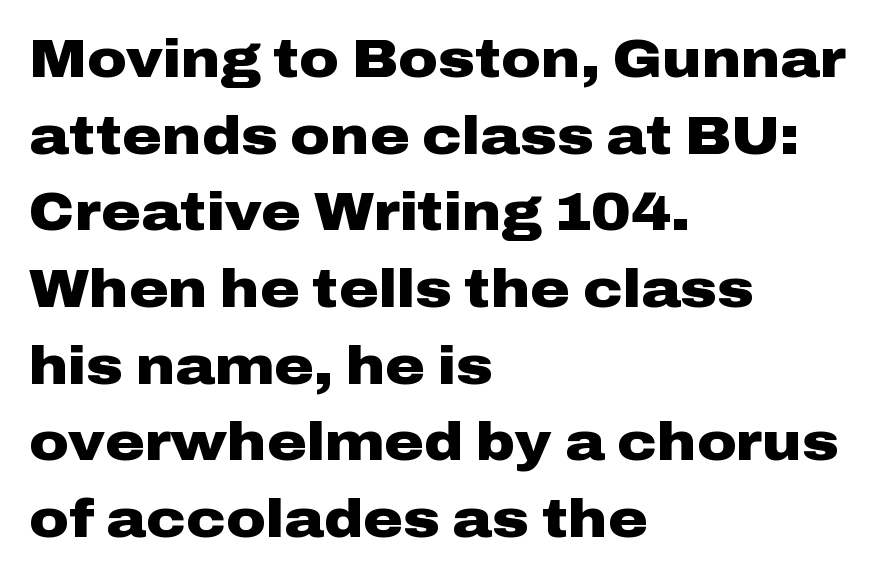
Regarding leading, the lines here are spaced in the standard way. The space beneath each line is pristine and unruled. I'd describe the lettering as bold — thick and assertive. It's the straight-up-and-down kind of type. Casual observation: everything's shoved over to the left. The face used here is proportionally spaced, like ordinary book or web type.
